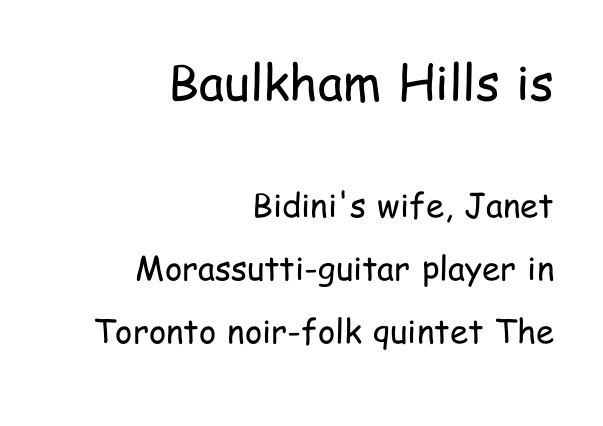
{"serif": "no", "italic": "no", "bold": "no", "weight": "regular", "width": "condensed", "stroke_contrast": "low", "x_height": "medium", "monospaced": "no", "underline": "no", "align": "right", "line_spacing": "loose", "line_spacing_ratio": 1.91, "letter_spacing": "normal", "letter_spacing_em": 0.0, "larger_block": "first", "size_ratio": 1.48, "glyph_px": 49}
